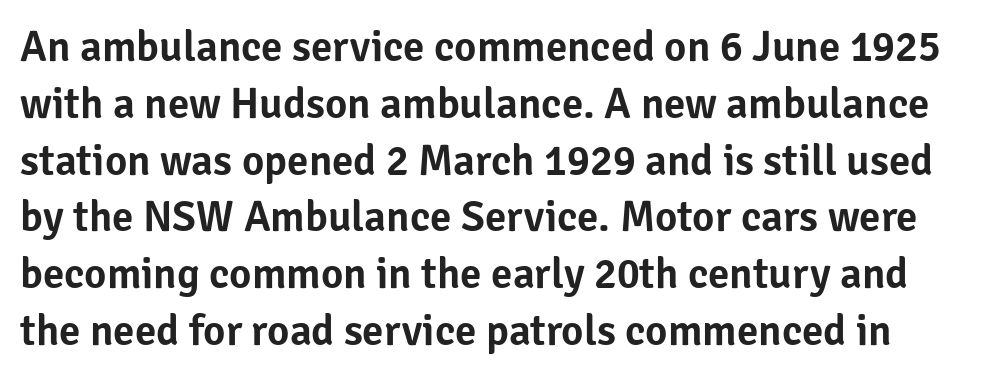
{"serif": "no", "italic": "no", "width": "normal", "stroke_contrast": "low", "x_height": "medium", "monospaced": "no", "underline": "no", "line_spacing": "normal", "line_spacing_ratio": 1.32, "letter_spacing": "normal", "letter_spacing_em": 0.0, "glyph_px": 43}
